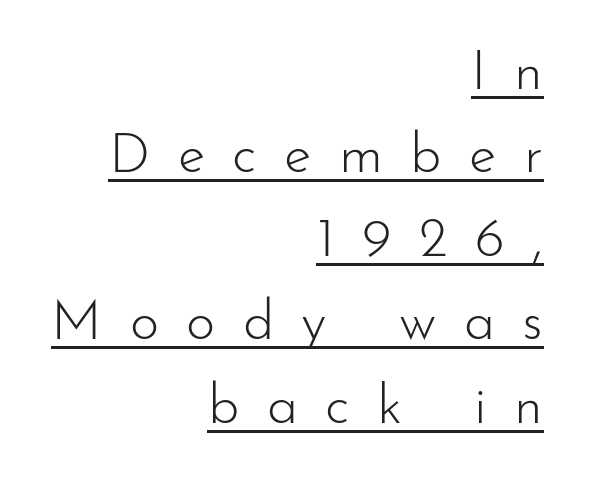
A baseline rule has been typeset under these characters. Inter-character spacing is expanded well beyond the font's built-in metrics. Letters have the restrained weight of plain body copy at most. Horizontal alignment here is rightward, an uncommon choice for prose. One glance says typical: line gaps are just what's usual.
